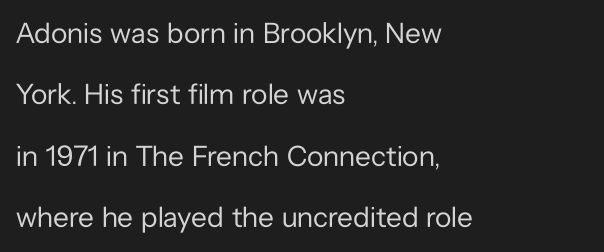
Classification — sans serif. The strip under each line holds only bare page. If you measured baseline to baseline, you'd find a long distance. Short note: letters normally spaced.
